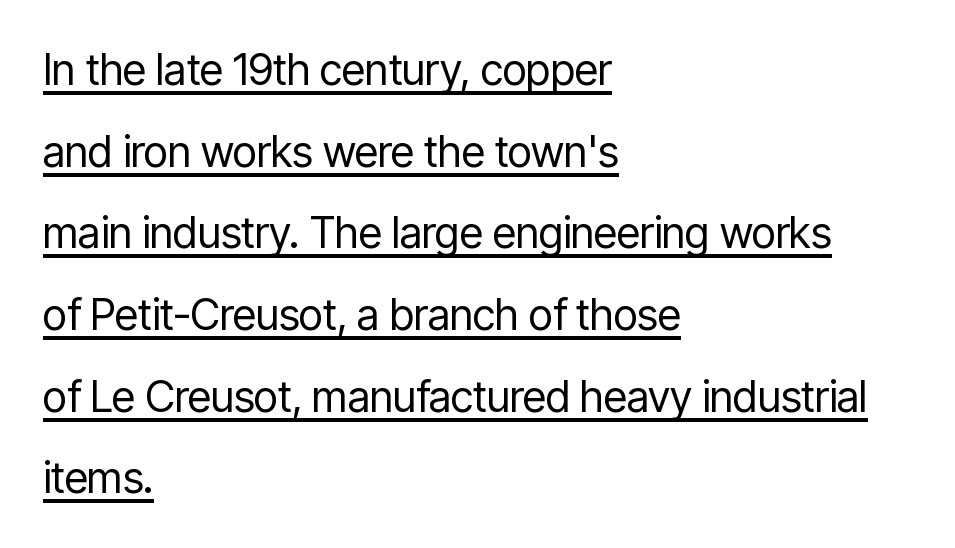
Q: Is the text bold? A: No.
Q: Is the text italic (slanted)? A: No, it is upright.
Q: Is the typeface a serif or a sans-serif typeface? A: Sans-serif.
Q: Is the text underlined? A: Yes.
Q: How is the paragraph aligned? A: Left-aligned.
Q: Is the spacing between letters normal or unusually wide? A: Normal.
Q: Is the spacing between lines tight, normal or loose? A: Loose.
Q: Width (condensed, normal, or wide)? A: Condensed.
Q: Stroke contrast? A: Low.
Q: x-height? A: Medium.
Q: Monospaced? A: No.
